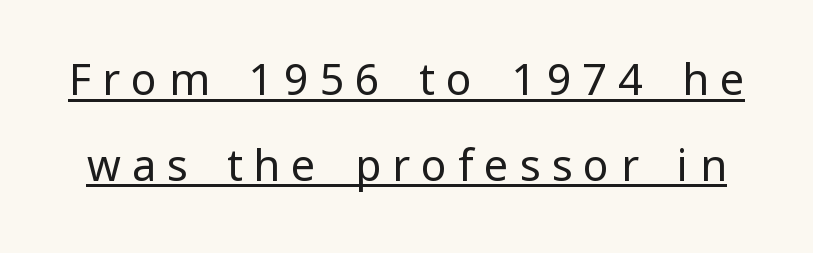
Ordinary non-slanted type is in use. Note the varied advance widths — an 'i' is clearly narrower than an 'm'. Vertical stems look standard width or narrower in stroke. Display-style spreading of the glyphs; the letterfit is very open. Like a heading marked for emphasis, these lines bear an underscore. Are there feet on the stems? There aren't — it's a sans.
